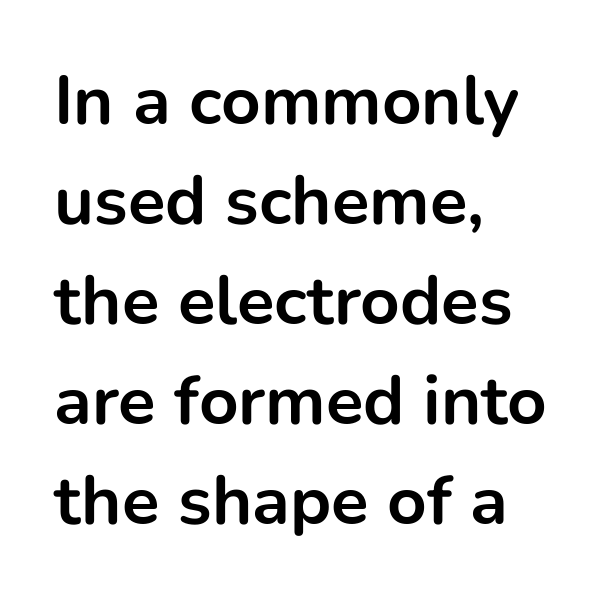
{"serif": "no", "italic": "no", "bold": "yes", "weight": "bold", "width": "normal", "stroke_contrast": "low", "x_height": "medium", "monospaced": "no", "underline": "no", "align": "left", "line_spacing": "normal", "line_spacing_ratio": 1.45, "letter_spacing": "normal", "letter_spacing_em": 0.0, "glyph_px": 69}
